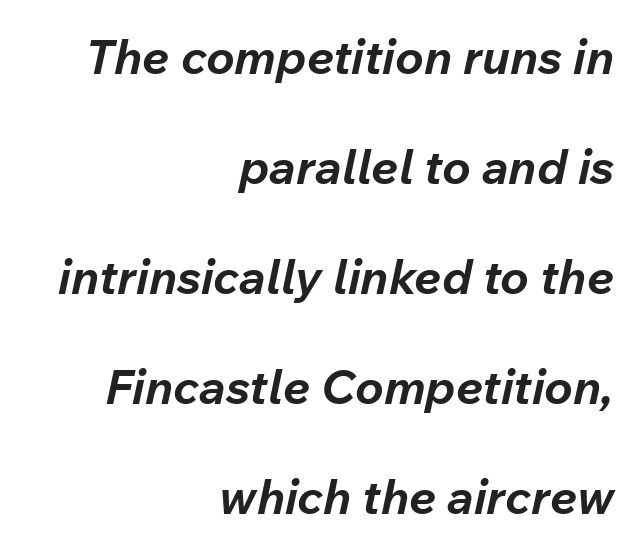
{"italic": "yes", "lean": "right", "slant_degrees": 12, "bold": "yes", "weight": "bold", "width": "normal", "stroke_contrast": "low", "x_height": "medium", "monospaced": "no", "underline": "no", "align": "right", "line_spacing": "loose", "line_spacing_ratio": 2.29, "letter_spacing": "normal", "letter_spacing_em": 0.0, "glyph_px": 48}
